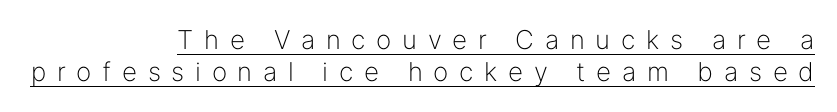
{"italic": "no", "bold": "no", "underline": "yes", "align": "right", "line_spacing": "normal", "line_spacing_ratio": 1.25, "letter_spacing": "wide", "letter_spacing_em": 0.41, "glyph_px": 26}
